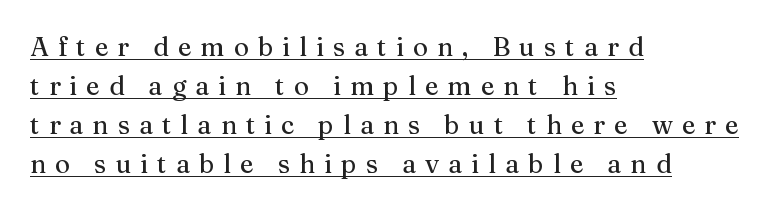
{"italic": "no", "underline": "yes", "align": "left", "line_spacing": "normal", "line_spacing_ratio": 1.5, "letter_spacing": "wide", "letter_spacing_em": 0.35, "glyph_px": 26}
